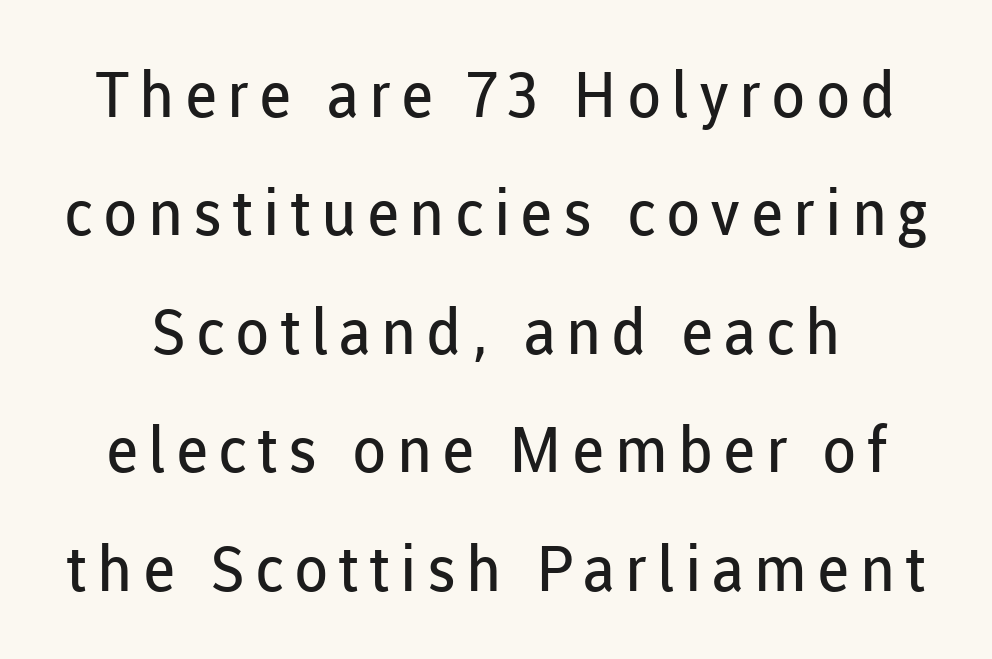
The image shows 63 px regular-weight sans-serif type, upright; set line spacing 1.88x, not underlined; low stroke contrast and a medium x-height.
